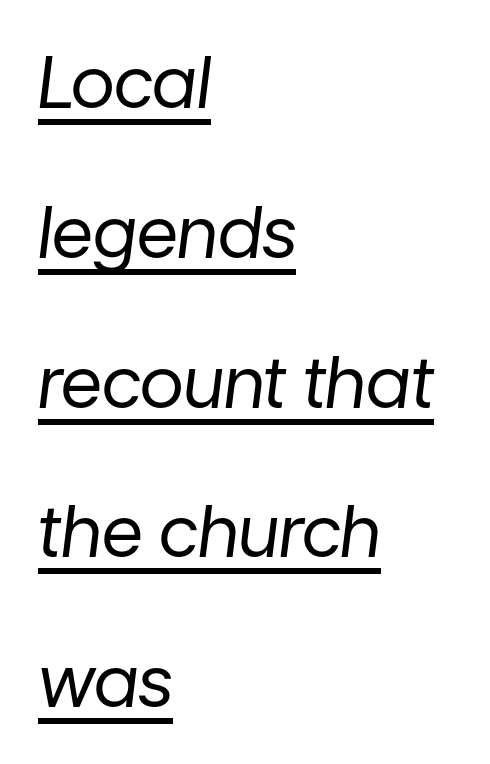
The image shows 72 px regular-weight type, italic (leaning right); set left-aligned, loose line spacing (2.08x), normal letter spacing, underlined; low stroke contrast and a medium x-height.
